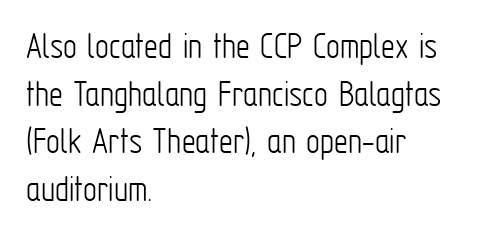
Q: Is the text bold? A: No.
Q: Is the text italic (slanted)? A: No, it is upright.
Q: Is the typeface a serif or a sans-serif typeface? A: Sans-serif.
Q: Is the text underlined? A: No.
Q: How is the paragraph aligned? A: Left-aligned.
Q: Is the spacing between letters normal or unusually wide? A: Normal.
Q: Width (condensed, normal, or wide)? A: Condensed.
Q: Stroke contrast? A: Low.
Q: x-height? A: Medium.
Q: Monospaced? A: No.
